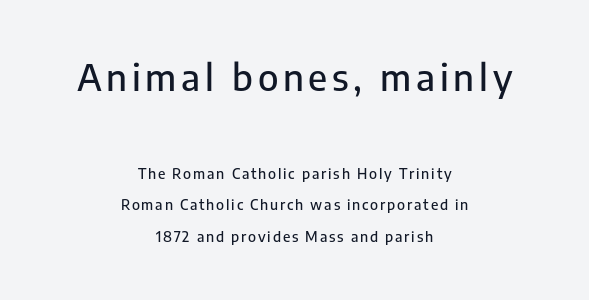
Lines of text with bare space underneath. Is this a fixed-width face? No — the glyphs have proportional, varying widths. This is sans-serif lettering, the kind often seen on screens and signage. Compared with a flush-left layout, this one balances lines on the center instead.
